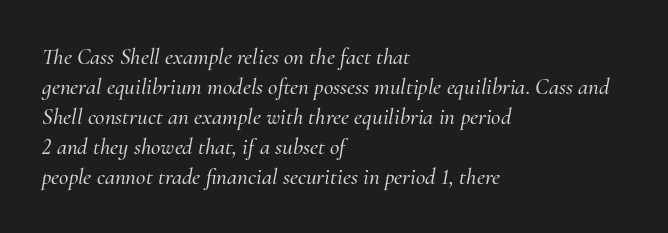
{"italic": "yes", "lean": "right", "slant_degrees": 10, "underline": "no", "align": "left", "line_spacing": "normal", "line_spacing_ratio": 1.3, "letter_spacing": "normal", "letter_spacing_em": 0.0, "glyph_px": 23}
